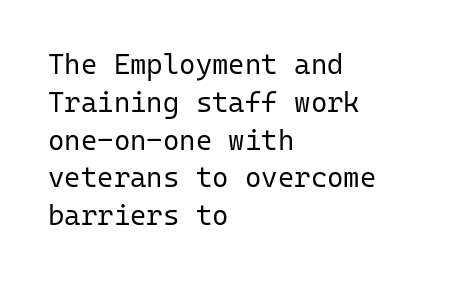
This sample uses plain, unmodified letter spacing. Type style note: lacks serifs. Lines of text with bare space underneath. The axis of the letterforms is exactly vertical.
